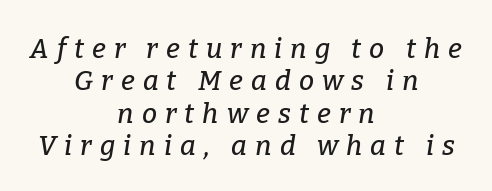
{"italic": "yes", "lean": "right", "slant_degrees": 9, "underline": "no", "align": "center", "line_spacing_ratio": 1.2, "letter_spacing": "wide", "letter_spacing_em": 0.3, "glyph_px": 27}
